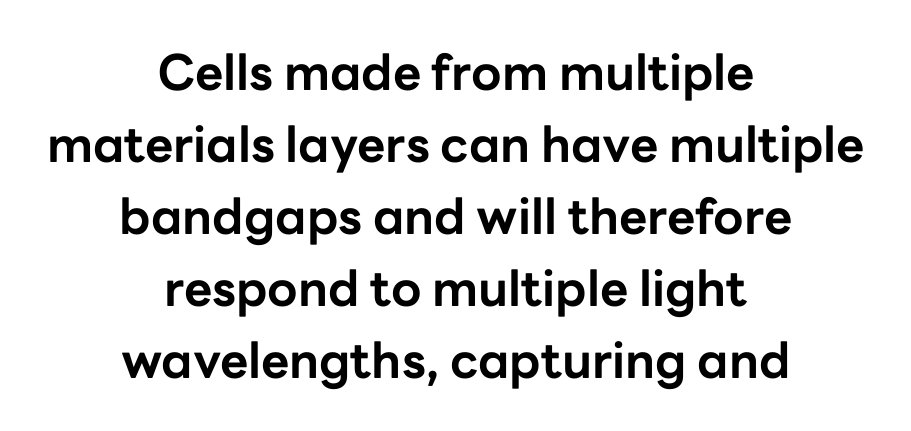
The image shows 49 px bold sans-serif type, upright; set centered, normal line spacing (1.47x), normal letter spacing, not underlined; low stroke contrast and a medium x-height.
